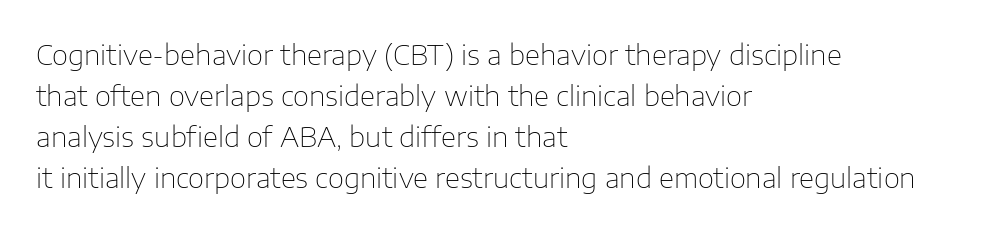
Is the stroke heavy? The answer is a plain regular-or-lighter. Between one letter and the next there's only the usual sliver of space. Unmarked baselines from the first word to the last. Evenly set lines give the paragraph a standard silhouette.
